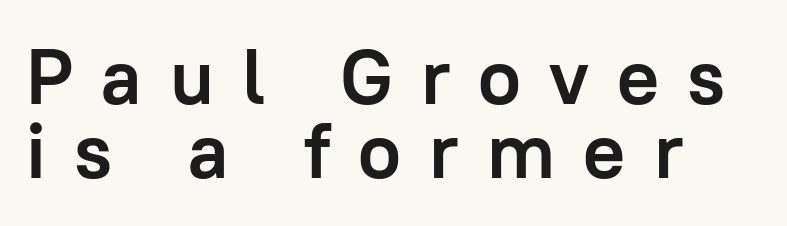
The image shows 78 px semibold sans-serif type, upright; set left-aligned, tight line spacing (0.95x), unusually wide letter spacing (+0.36 em), not underlined; low stroke contrast and a medium x-height.
